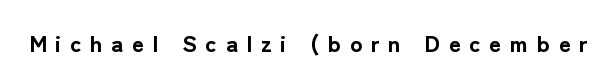
The image shows 23 px bold type, upright; set unusually wide letter spacing (+0.38 em), not underlined.
